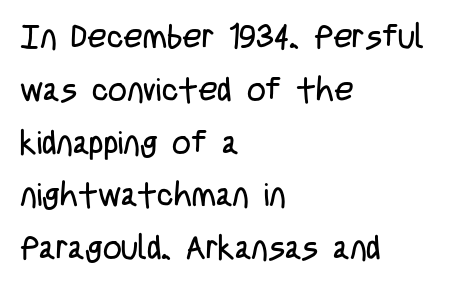
The image shows 33 px regular-weight, condensed sans-serif type, upright; set left-aligned, normal line spacing (1.6x), normal letter spacing, not underlined; low stroke contrast and a large x-height.
